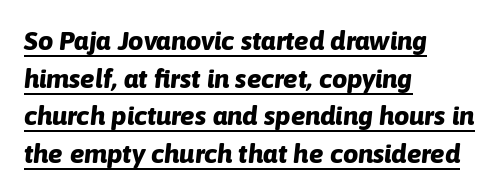
Q: Is the text bold? A: Yes.
Q: Is the text italic (slanted)? A: Yes, it leans right by about 6 degrees.
Q: Is the text underlined? A: Yes.
Q: How is the paragraph aligned? A: Left-aligned.
Q: Is the spacing between letters normal or unusually wide? A: Normal.
Q: Is the spacing between lines tight, normal or loose? A: Normal.
